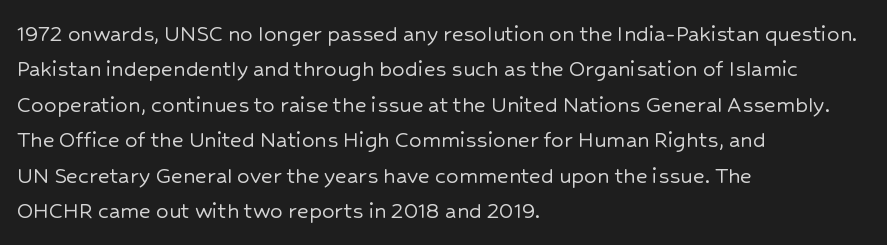
Q: Is the text italic (slanted)? A: No, it is upright.
Q: Is the text underlined? A: No.
Q: How is the paragraph aligned? A: Left-aligned.
Q: Is the spacing between letters normal or unusually wide? A: Normal.
Q: Is the spacing between lines tight, normal or loose? A: Normal.
